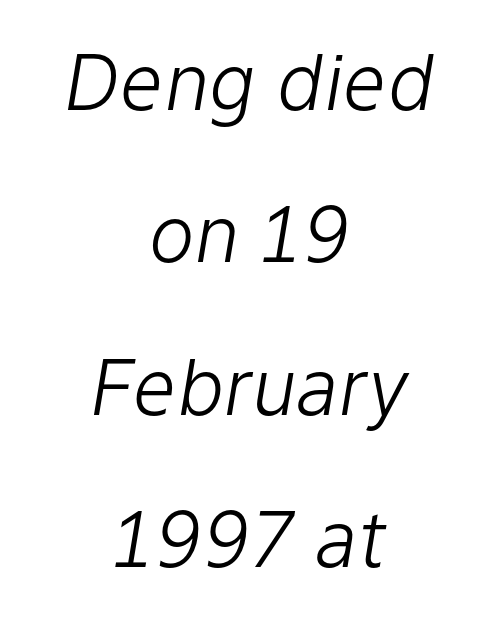
Honestly, the letter spacing is just normal — you wouldn't notice it. Layout note: lines centered. Honestly, the rows look like they've been pulled way apart. Designer's note — italics engaged. The space directly below the letters is spotless.
